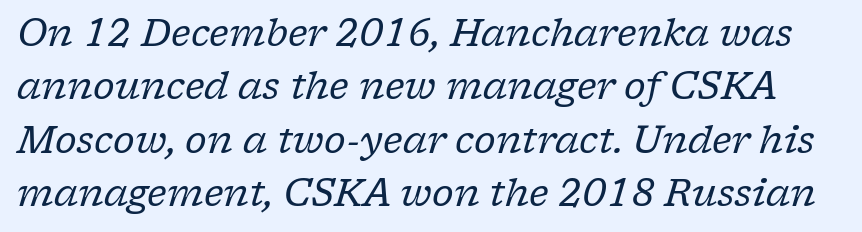
Designer's note — italics engaged. Here the designer chose a conventional face with non-uniform glyph widths. These lines sit exactly where default settings would place them. Caption: face not bold, strokes unweighted.
